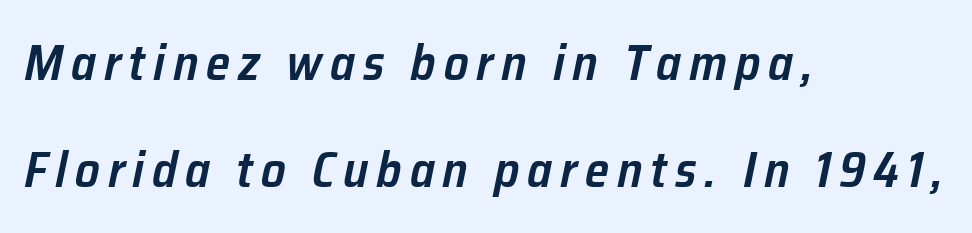
Q: Is the text bold? A: Semi-bold.
Q: Is the text italic (slanted)? A: Yes, it leans right by about 12 degrees.
Q: Is the text underlined? A: No.
Q: How is the paragraph aligned? A: Left-aligned.
Q: Is the spacing between lines tight, normal or loose? A: Loose.
Q: Width (condensed, normal, or wide)? A: Normal.
Q: Stroke contrast? A: Low.
Q: x-height? A: Medium.
Q: Monospaced? A: No.
